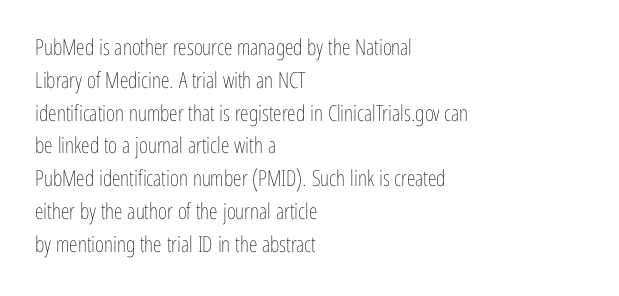
{"italic": "no", "bold": "no", "underline": "no", "align": "left", "line_spacing": "normal", "line_spacing_ratio": 1.49, "letter_spacing": "normal", "letter_spacing_em": 0.0, "glyph_px": 22}
